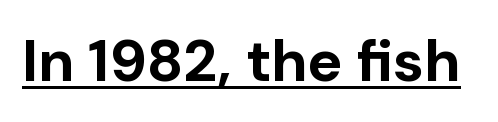
Q: Is the text bold? A: Yes.
Q: Is the text italic (slanted)? A: No, it is upright.
Q: Is the typeface a serif or a sans-serif typeface? A: Sans-serif.
Q: Is the text underlined? A: Yes.
Q: Is the spacing between letters normal or unusually wide? A: Normal.
Q: Width (condensed, normal, or wide)? A: Normal.
Q: Stroke contrast? A: Low.
Q: x-height? A: Medium.
Q: Monospaced? A: No.
